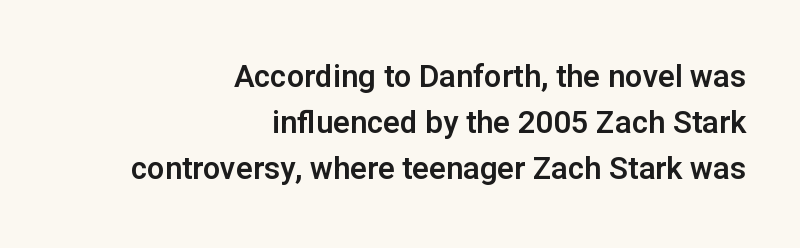
Characters remain perfectly vertical along every line. You could not count columns in this text — the font is proportionally spaced. Underlining? Definitely not there. I'd call this a sans setting — the letters go barefoot. Interline gaps are of average width in this sample.
